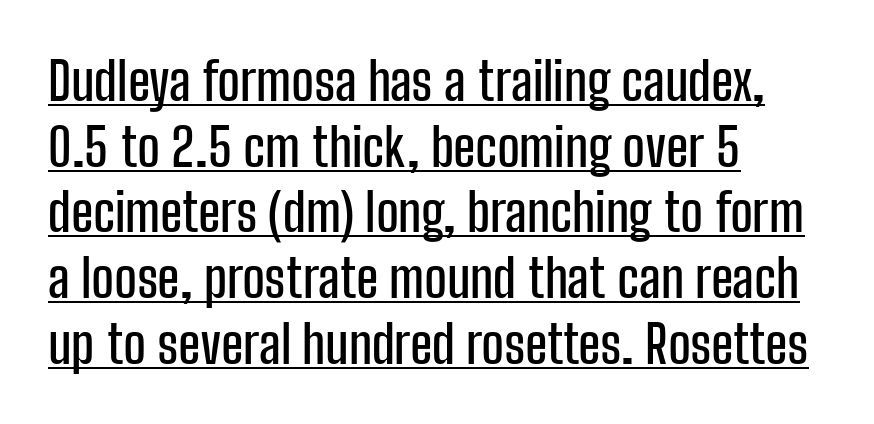
The image shows 53 px condensed sans-serif type, upright; set left-aligned, line spacing 1.24x, normal letter spacing, underlined; low stroke contrast and a medium x-height.
